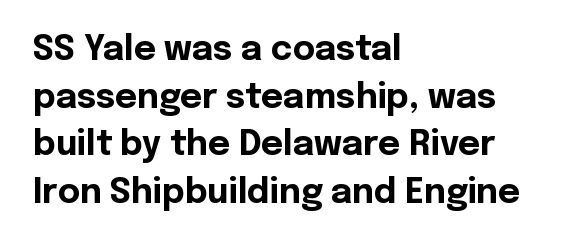
{"serif": "no", "italic": "no", "bold": "yes", "weight": "bold", "width": "normal", "x_height": "medium", "monospaced": "no", "underline": "no", "align": "left", "line_spacing": "normal", "line_spacing_ratio": 1.4, "letter_spacing": "normal", "letter_spacing_em": 0.0, "glyph_px": 34}
